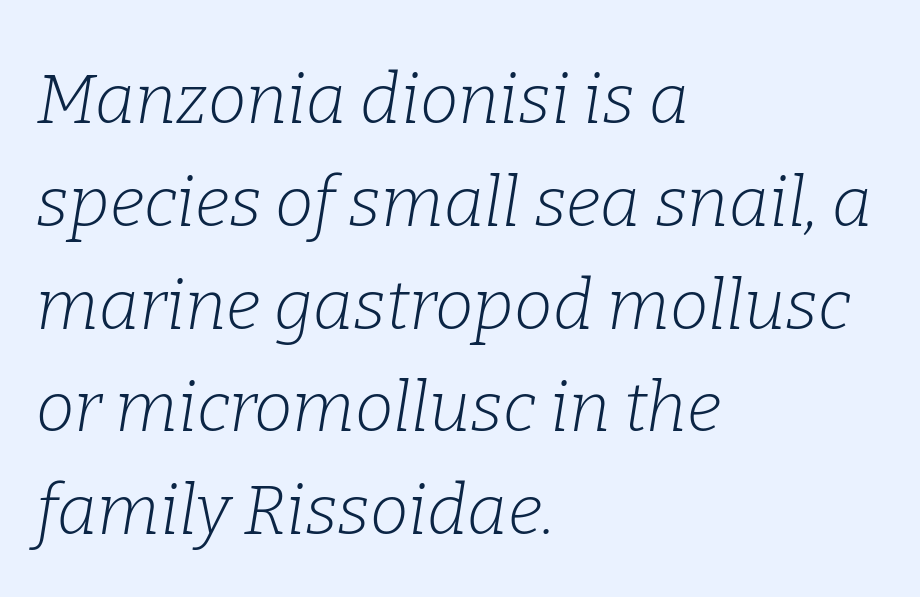
The image shows 69 px light serif type, italic (leaning right); set left-aligned, normal line spacing (1.49x), normal letter spacing, not underlined; low stroke contrast and a medium x-height.
